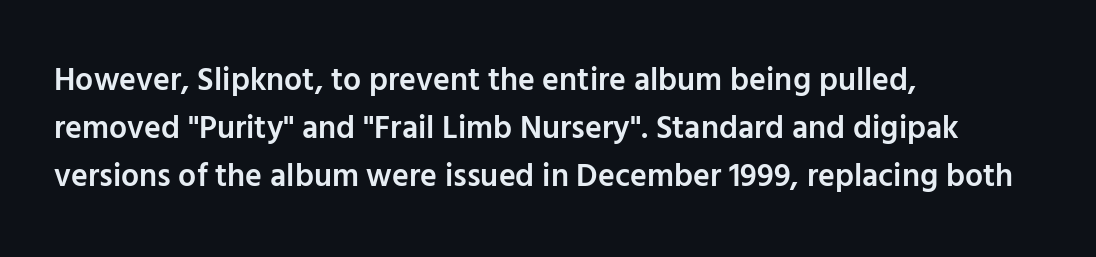
{"serif": "no", "italic": "no", "bold": "semi", "weight": "semibold", "width": "normal", "stroke_contrast": "low", "x_height": "medium", "monospaced": "no", "underline": "no", "align": "left", "line_spacing": "normal", "line_spacing_ratio": 1.5, "letter_spacing": "normal", "letter_spacing_em": 0.0, "glyph_px": 32}
